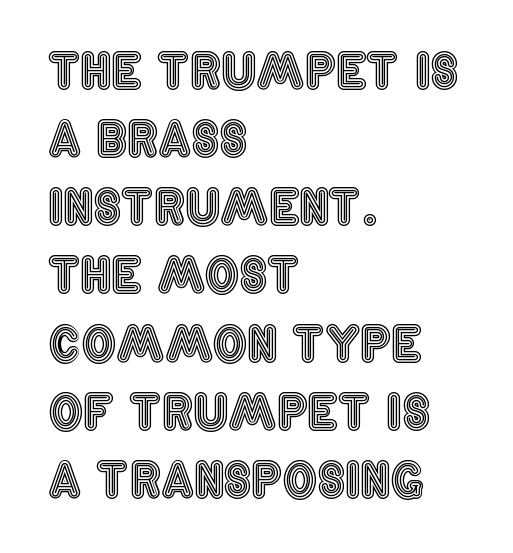
{"italic": "no", "width": "condensed", "x_height": "large", "monospaced": "no", "underline": "no", "align": "left", "line_spacing": "normal", "line_spacing_ratio": 1.42, "letter_spacing": "normal", "letter_spacing_em": 0.0, "glyph_px": 48}
